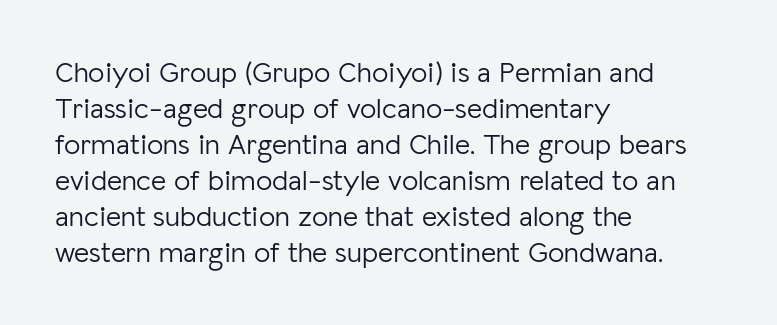
Serif or sans? Sans — the stroke terminals are bare. Horizontal alignment here is leftward, the default for most running prose. Default kerning and tracking; the words read as compact shapes. Style check: upright. Weight: in the light-to-regular range. Quick note: underline off.
